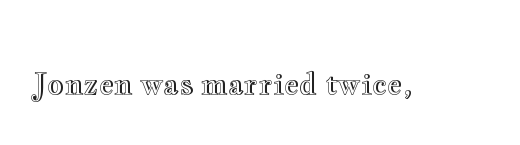
Standard letterfit; no display-style spreading of the glyphs. These lines are rendered in a variable-pitch font. No italicization has been applied; the sample stays upright. Each row of text sits above clean, open space.
